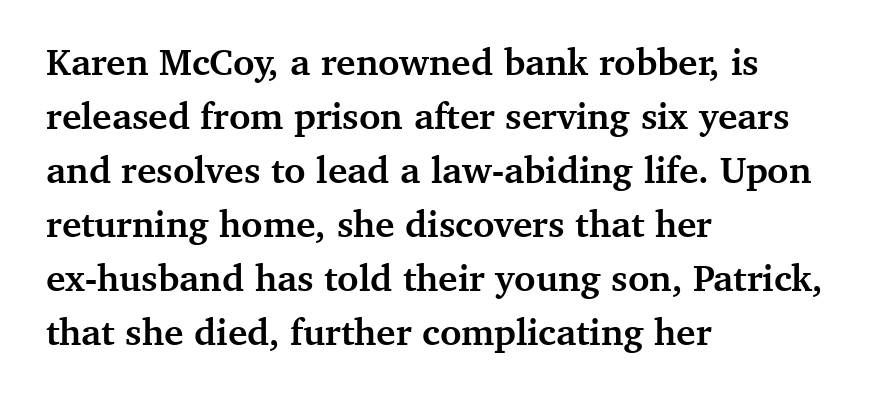
Q: Is the text bold? A: Yes.
Q: Is the text italic (slanted)? A: No, it is upright.
Q: Is the typeface a serif or a sans-serif typeface? A: Serif.
Q: Is the text underlined? A: No.
Q: How is the paragraph aligned? A: Left-aligned.
Q: Is the spacing between letters normal or unusually wide? A: Normal.
Q: Is the spacing between lines tight, normal or loose? A: Normal.
Q: Width (condensed, normal, or wide)? A: Normal.
Q: Stroke contrast? A: Medium.
Q: x-height? A: Medium.
Q: Monospaced? A: No.
